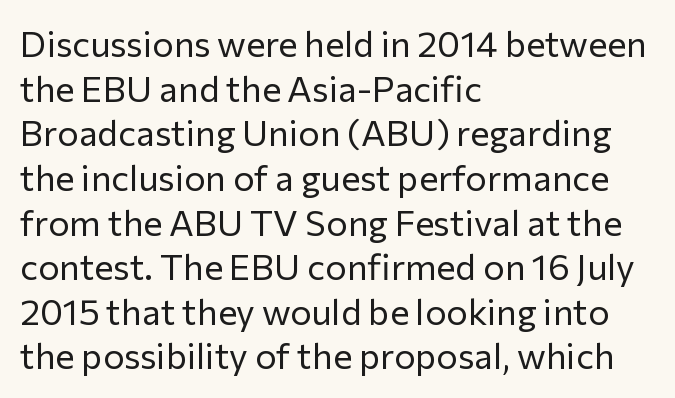
Q: Is the text bold? A: No.
Q: Is the text italic (slanted)? A: No, it is upright.
Q: Is the typeface a serif or a sans-serif typeface? A: Sans-serif.
Q: Is the text underlined? A: No.
Q: How is the paragraph aligned? A: Left-aligned.
Q: Is the spacing between letters normal or unusually wide? A: Normal.
Q: Width (condensed, normal, or wide)? A: Normal.
Q: Stroke contrast? A: Low.
Q: x-height? A: Medium.
Q: Monospaced? A: No.
